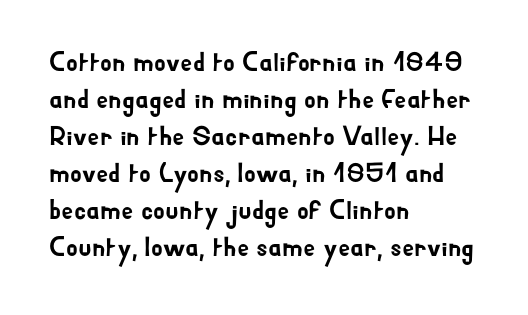
The image shows 27 px text type, upright; set left-aligned, normal line spacing (1.37x), normal letter spacing, not underlined.
